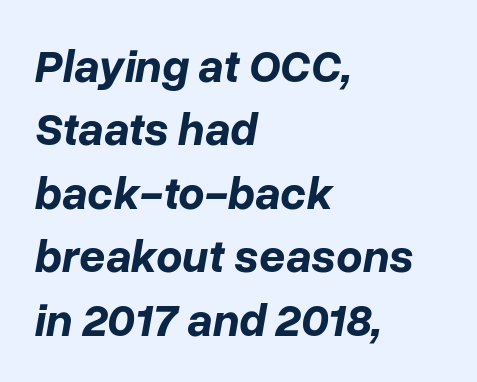
The image shows 46 px bold type, italic (leaning right); set left-aligned, normal line spacing (1.38x), normal letter spacing, not underlined; low stroke contrast and a medium x-height.
